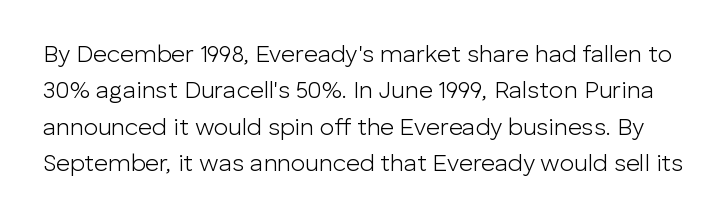
The image shows 24 px text type, upright; set normal line spacing (1.52x), normal letter spacing, not underlined.
